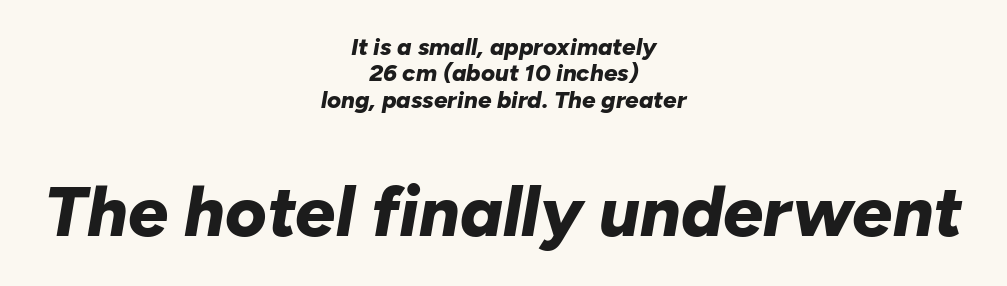
Yep, that's italic — everything's leaning. Do the characters align in a grid? No, the font is proportional. The string is rendered with underlining switched off. The strokes are fattened all the way to bold. The designer gave the closing block more size than the opening block.
